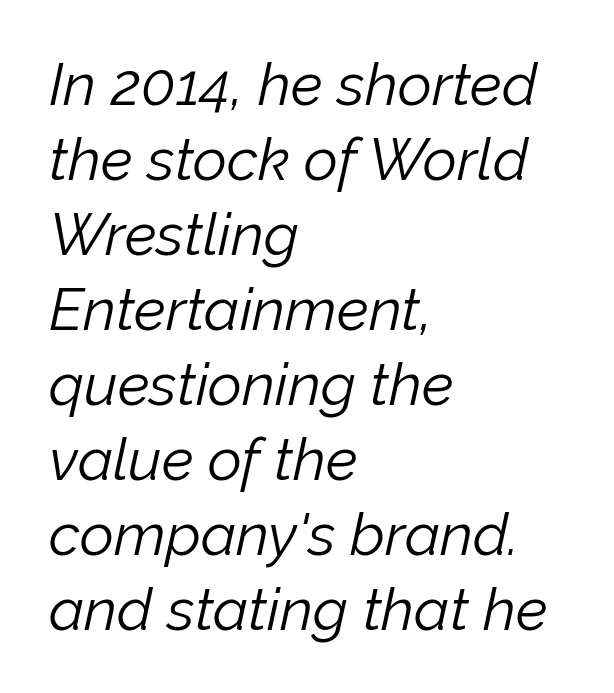
The image shows 59 px light type, italic (leaning right); set left-aligned, normal line spacing (1.27x), normal letter spacing, not underlined; low stroke contrast and a medium x-height.
